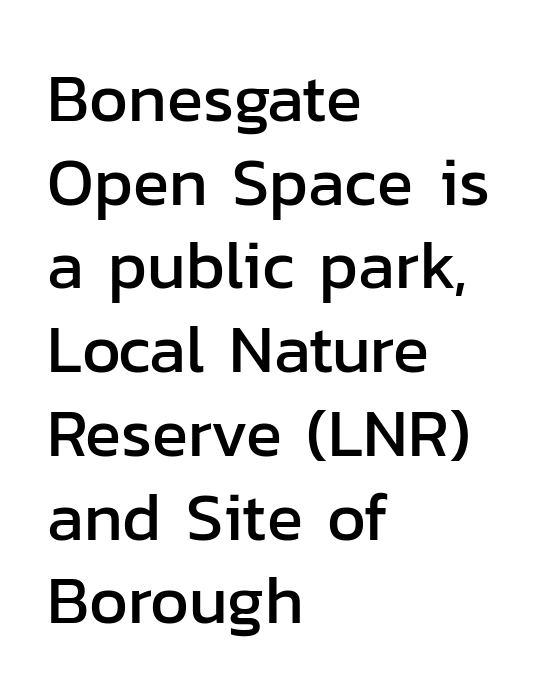
Q: Is the text italic (slanted)? A: No, it is upright.
Q: Is the typeface a serif or a sans-serif typeface? A: Sans-serif.
Q: Is the text underlined? A: No.
Q: How is the paragraph aligned? A: Left-aligned.
Q: Is the spacing between letters normal or unusually wide? A: Normal.
Q: Is the spacing between lines tight, normal or loose? A: Normal.
Q: Width (condensed, normal, or wide)? A: Normal.
Q: Stroke contrast? A: Low.
Q: x-height? A: Medium.
Q: Monospaced? A: No.
